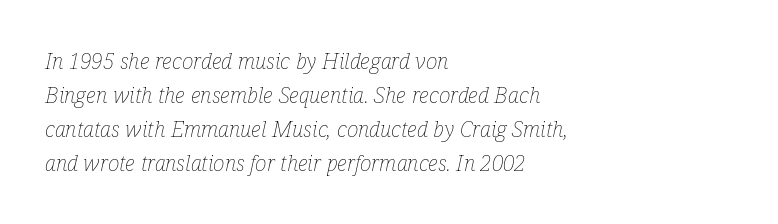
The image shows 22 px text type, italic (leaning right); set left-aligned, normal line spacing (1.55x), normal letter spacing, not underlined.
